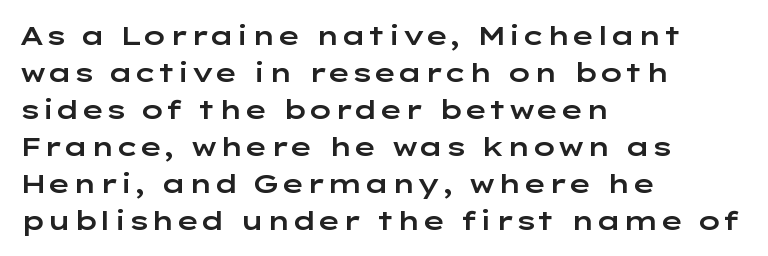
Inter-character spacing is left at the font's built-in metrics. Bare-footed words on every line. Every stem runs plumb, perpendicular to the baseline. Line spacing here is normal. Every row of glyphs begins at an identical x-position on the left.
